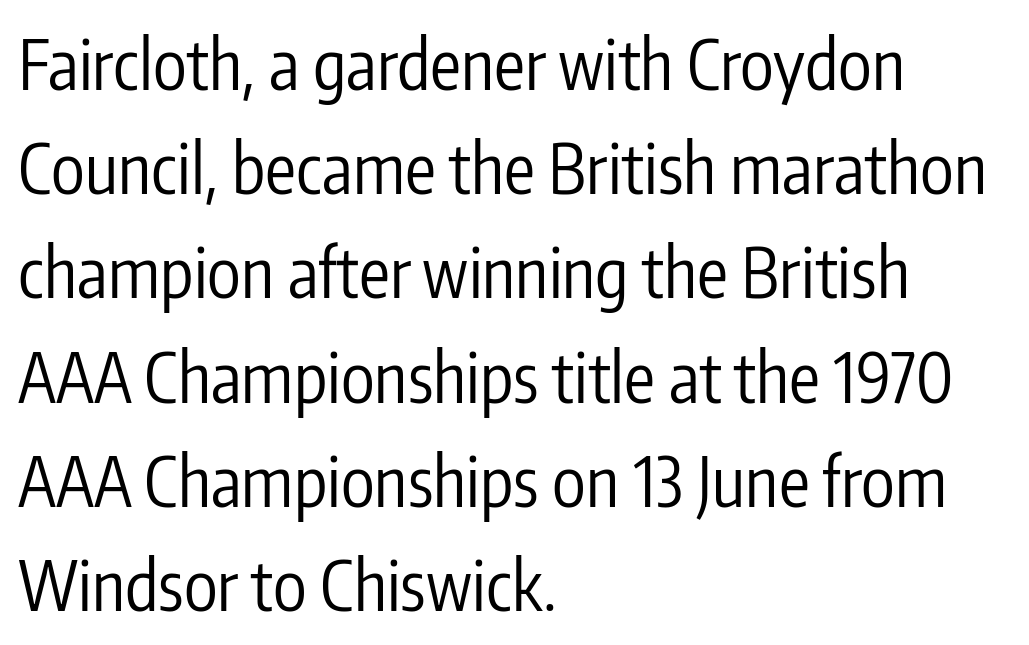
Q: Is the text bold? A: No.
Q: Is the text italic (slanted)? A: No, it is upright.
Q: Is the typeface a serif or a sans-serif typeface? A: Sans-serif.
Q: Is the text underlined? A: No.
Q: How is the paragraph aligned? A: Left-aligned.
Q: Is the spacing between letters normal or unusually wide? A: Normal.
Q: Is the spacing between lines tight, normal or loose? A: Normal.
Q: Width (condensed, normal, or wide)? A: Condensed.
Q: Stroke contrast? A: Low.
Q: x-height? A: Medium.
Q: Monospaced? A: No.
